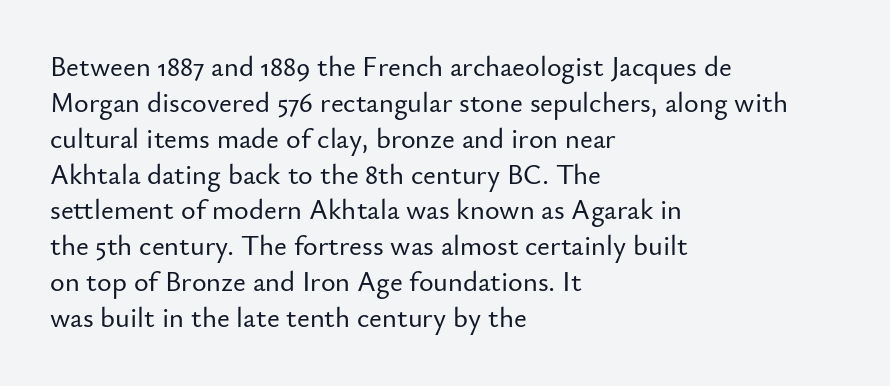
Baseline-to-baseline distance is the conventional proportion of letter height. The ragged edge is on the right, which tells us the setting is flush left. You could not count columns in this text — the font is proportionally spaced. It's the straight-up-and-down kind of type. The face used here is rendered with its standard letterfit.
